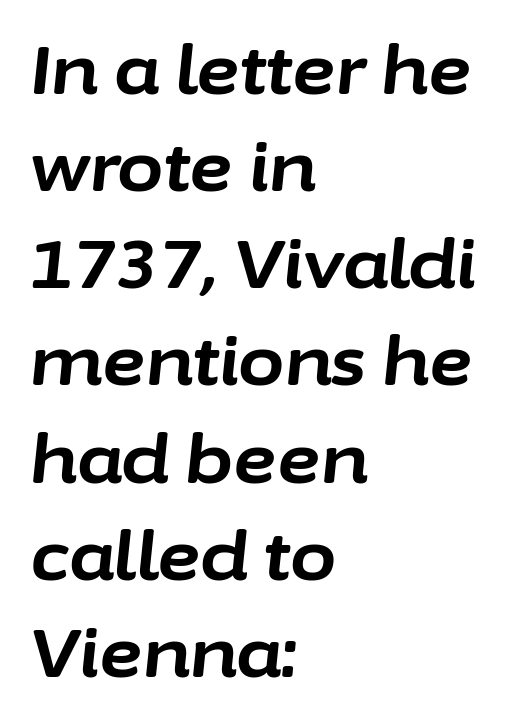
{"italic": "yes", "lean": "right", "slant_degrees": 6, "bold": "yes", "weight": "bold", "width": "normal", "stroke_contrast": "low", "x_height": "medium", "monospaced": "no", "underline": "no", "align": "left", "line_spacing": "normal", "line_spacing_ratio": 1.45, "letter_spacing": "normal", "letter_spacing_em": 0.0, "glyph_px": 67}
